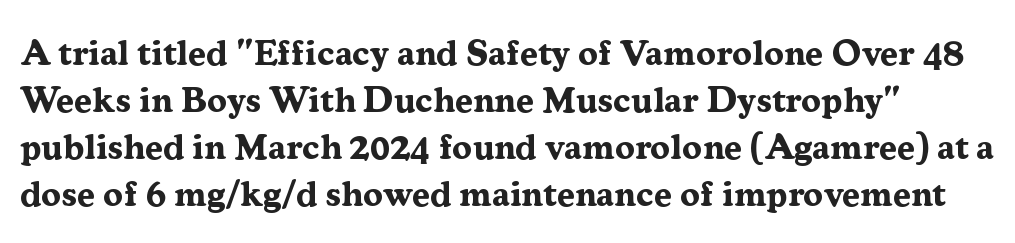
The image shows 36 px bold serif type, upright; set normal line spacing (1.31x), normal letter spacing, not underlined; medium stroke contrast and a medium x-height.
